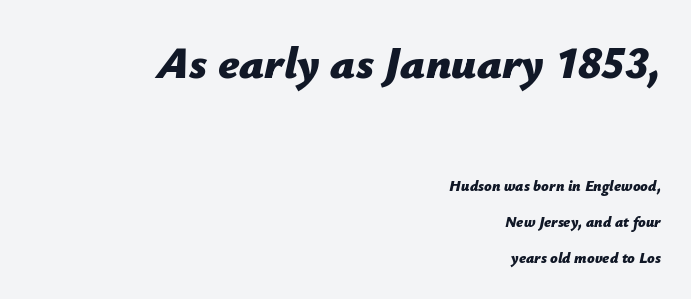
Tall strokes in this sample are angled rather than plumb. One glance says open: line gaps are wider than usual. The upper block of text is set noticeably larger than the block beneath it. This sample uses plain, unmodified letter spacing.
